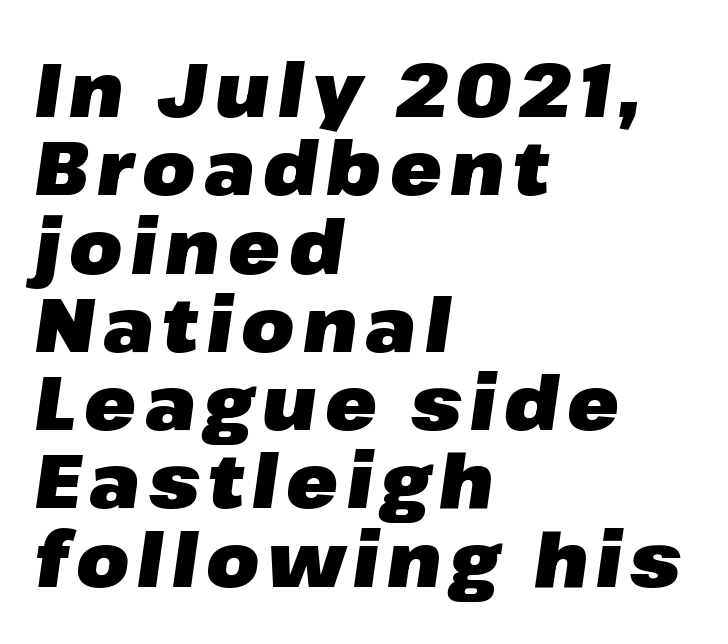
This block would grow much taller if given ordinary leading; it's compressed now. Looks like regular typesetting: each glyph gets only the width it needs. Clear beneath every line of the passage. You can tell it's italic because the verticals aren't actually vertical. Layout note: lines flush left. Weight: bold.
